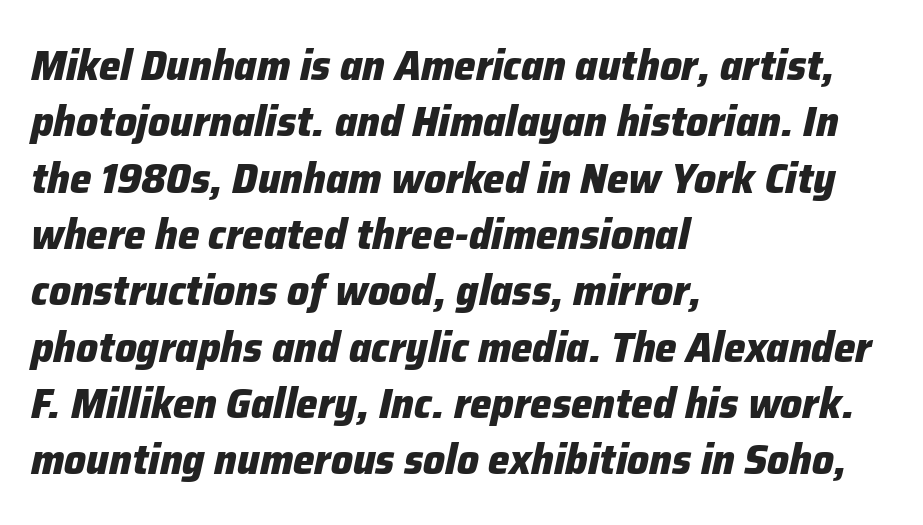
{"italic": "yes", "lean": "right", "slant_degrees": 12, "bold": "yes", "weight": "heavy", "width": "normal", "stroke_contrast": "low", "x_height": "medium", "monospaced": "no", "underline": "no", "align": "left", "line_spacing": "normal", "line_spacing_ratio": 1.31, "letter_spacing": "normal", "letter_spacing_em": 0.0, "glyph_px": 43}
